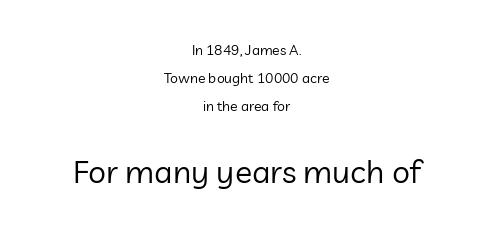
The image shows 32 px regular-weight sans-serif type, upright; set centered, loose line spacing (2.0x), normal letter spacing, not underlined; the second (bottom) block is 2.29x larger; low stroke contrast and a medium x-height.
